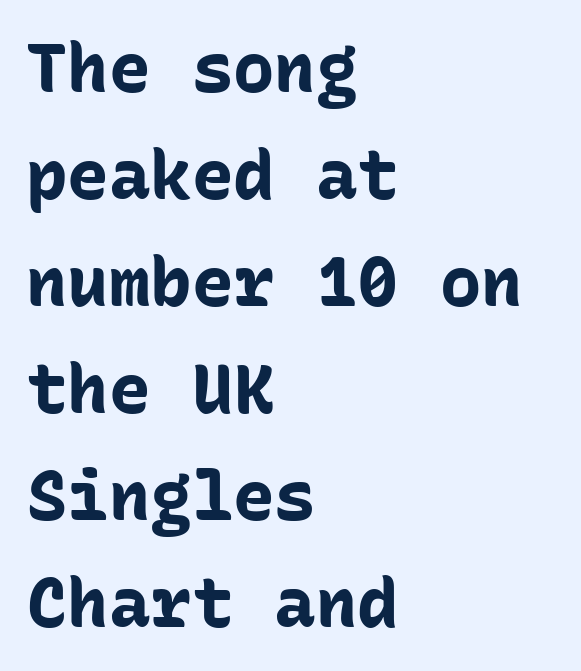
{"serif": "no", "italic": "no", "bold": "yes", "weight": "bold", "width": "normal", "stroke_contrast": "low", "x_height": "medium", "monospaced": "yes", "underline": "no", "align": "left", "line_spacing": "normal", "line_spacing_ratio": 1.55, "letter_spacing": "normal", "letter_spacing_em": 0.0, "glyph_px": 69}
